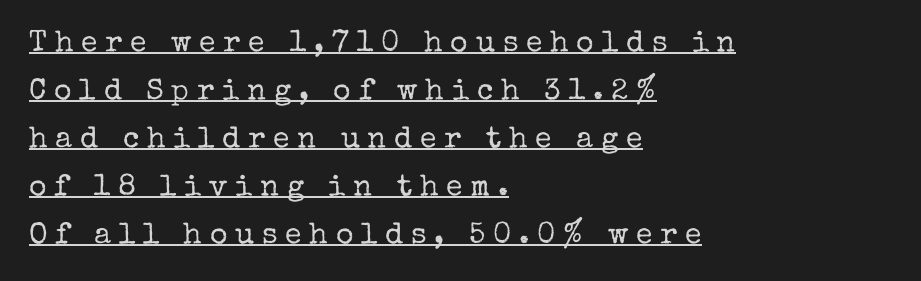
The image shows 30 px regular-weight serif type, upright; set left-aligned, normal line spacing (1.6x), unusually wide letter spacing (+0.26 em), underlined; low stroke contrast and a medium x-height.
